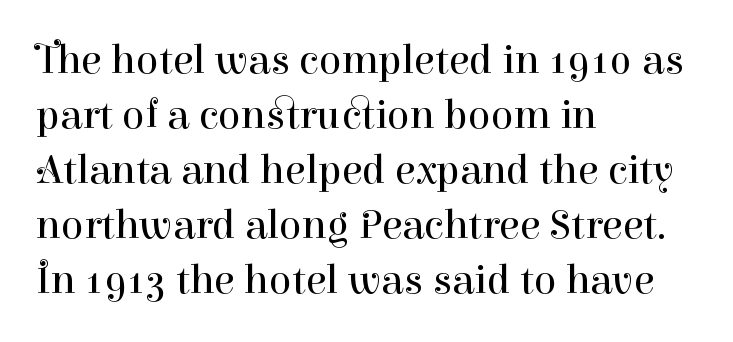
The image shows 42 px regular-weight serif type, upright; set left-aligned, normal line spacing (1.31x), normal letter spacing, not underlined; high stroke contrast and a medium x-height.
